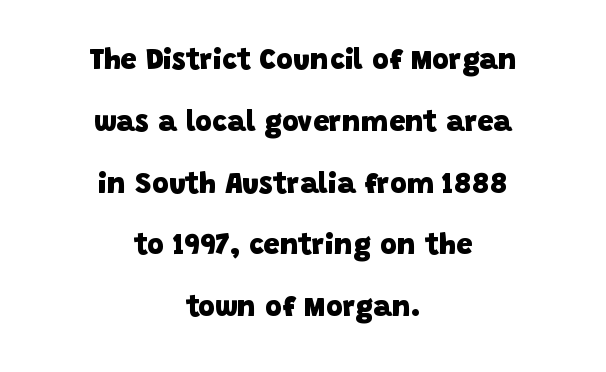
This rendering features lettering with no underline. The passage is arranged like a title page — every line centered. Character widths vary here, with narrow letters taking less room than wide ones. Reading down the column, the eye jumps a long way to each next line. Typographic density is high because the face is bold. The letterforms sit shoulder to shoulder at normal distance.
